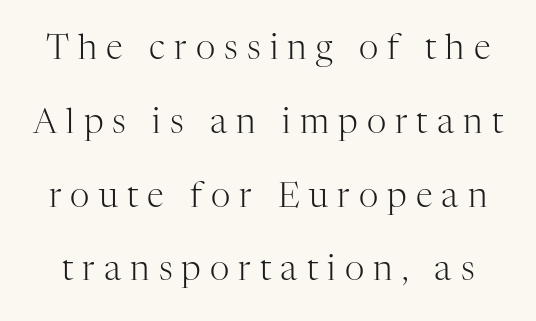
The image shows 34 px light serif type, upright; set loose line spacing (2.17x), unusually wide letter spacing (+0.27 em), not underlined; high stroke contrast and a medium x-height.
